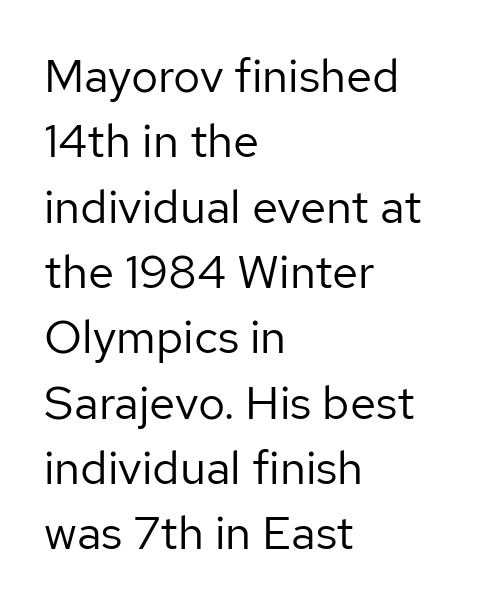
Clear beneath every line of the passage. You can tell it's not italic because the verticals are truly vertical. Does the type have serifs? No, each stem ends abruptly. Vertical spacing — default. Note the varied advance widths — an 'i' is clearly narrower than an 'm'. A student would call this left alignment; a typographer would say flush left, rag right.
